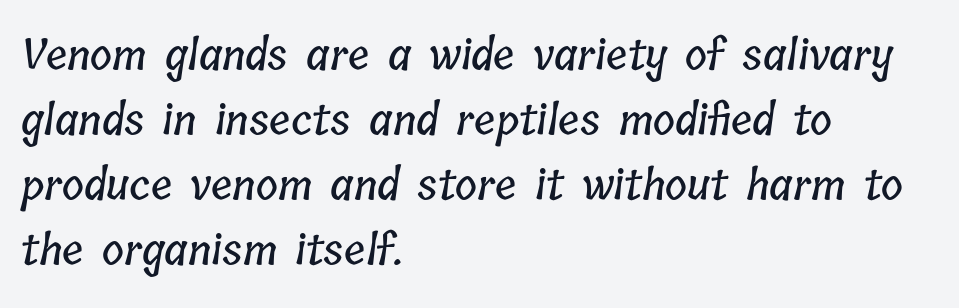
{"width": "condensed", "stroke_contrast": "low", "x_height": "medium", "monospaced": "no", "underline": "no", "align": "left", "line_spacing": "normal", "line_spacing_ratio": 1.55, "letter_spacing": "normal", "letter_spacing_em": 0.0, "glyph_px": 42}
